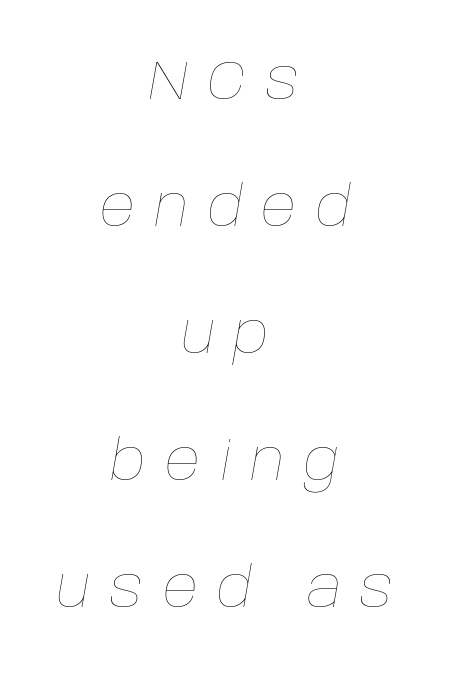
{"italic": "yes", "lean": "right", "slant_degrees": 10, "bold": "no", "weight": "thin", "width": "normal", "stroke_contrast": "low", "x_height": "large", "monospaced": "no", "underline": "no", "align": "center", "line_spacing": "loose", "line_spacing_ratio": 2.31, "letter_spacing": "wide", "letter_spacing_em": 0.35, "glyph_px": 55}
